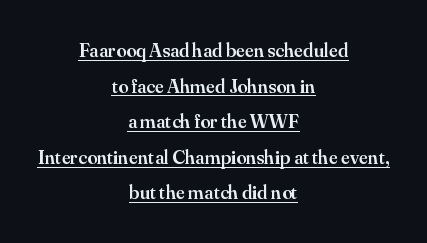
The image shows 20 px text type, upright; set centered, line spacing 1.78x, normal letter spacing, underlined.
